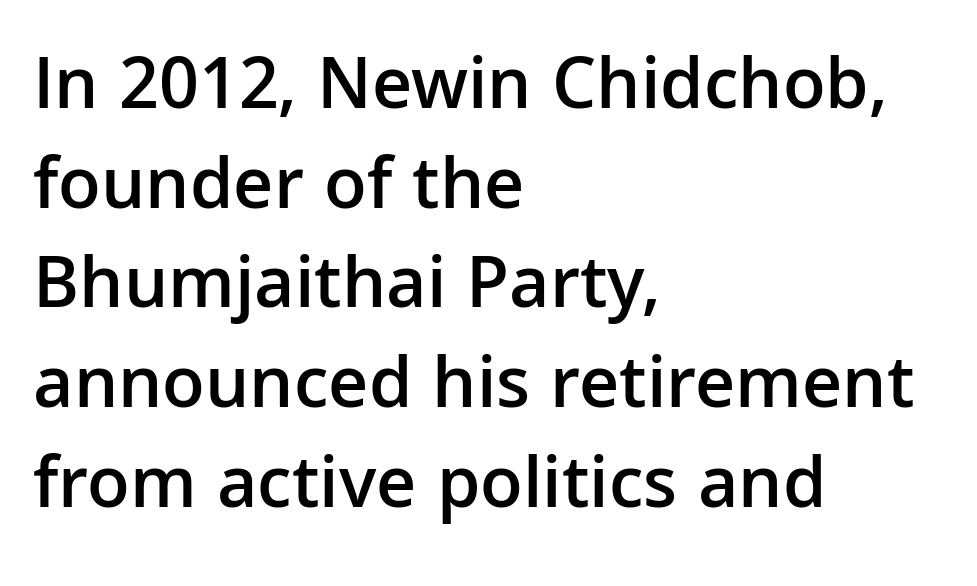
{"serif": "no", "italic": "no", "bold": "semi", "weight": "semibold", "width": "normal", "stroke_contrast": "low", "x_height": "medium", "monospaced": "no", "underline": "no", "align": "left", "line_spacing": "normal", "line_spacing_ratio": 1.33, "letter_spacing": "normal", "letter_spacing_em": 0.0, "glyph_px": 75}
